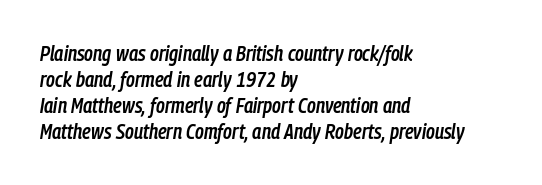
The image shows 21 px text type, italic (leaning right); set left-aligned, line spacing 1.24x, normal letter spacing, not underlined.
